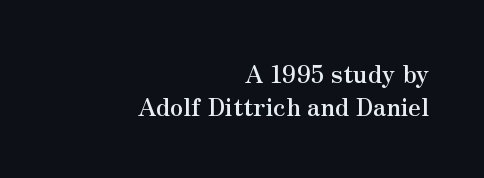
{"italic": "no", "bold": "yes", "underline": "no", "align": "right", "line_spacing": "normal", "line_spacing_ratio": 1.36, "letter_spacing": "normal", "letter_spacing_em": 0.0, "glyph_px": 24}
